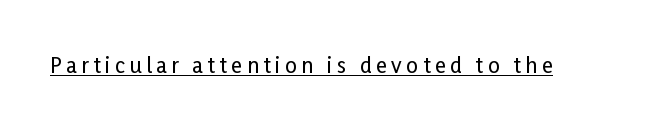
This is the regular roman posture of the typeface. This rendering widens character spacing well past its baseline value. The rendering uses the underline text-decoration.
